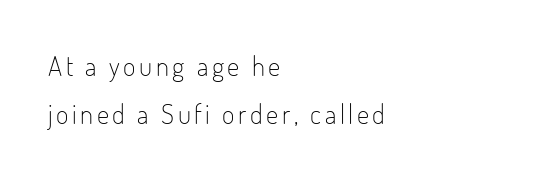
Q: Is the text bold? A: No.
Q: Is the text italic (slanted)? A: No, it is upright.
Q: Is the text underlined? A: No.
Q: How is the paragraph aligned? A: Left-aligned.
